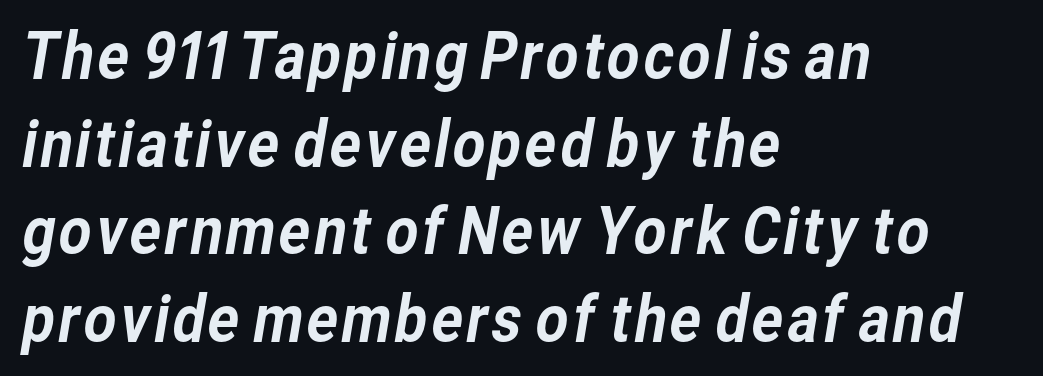
The specimen omits any rule beneath the text block's lines. Is this a sans? Yes — the strokes have no serifs. Here the designer chose a conventional face with non-uniform glyph widths. If you measured baseline to baseline, you'd find a middling distance. This rendering uses left alignment, leaving the right contour irregular.
